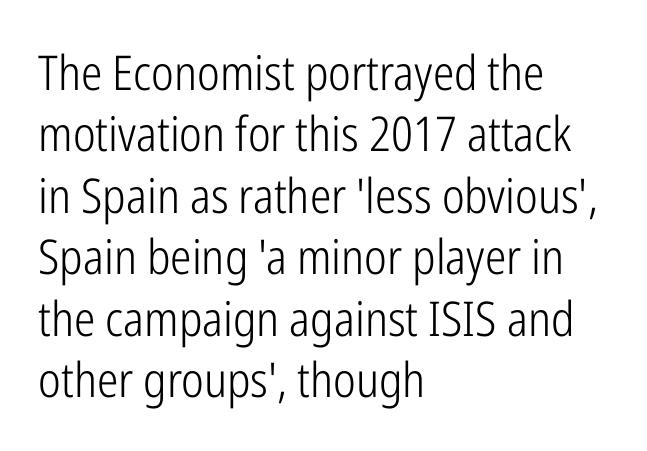
{"serif": "no", "italic": "no", "bold": "no", "weight": "light", "width": "condensed", "stroke_contrast": "low", "x_height": "medium", "monospaced": "no", "underline": "no", "align": "left", "line_spacing": "normal", "line_spacing_ratio": 1.28, "letter_spacing": "normal", "letter_spacing_em": 0.0, "glyph_px": 48}
